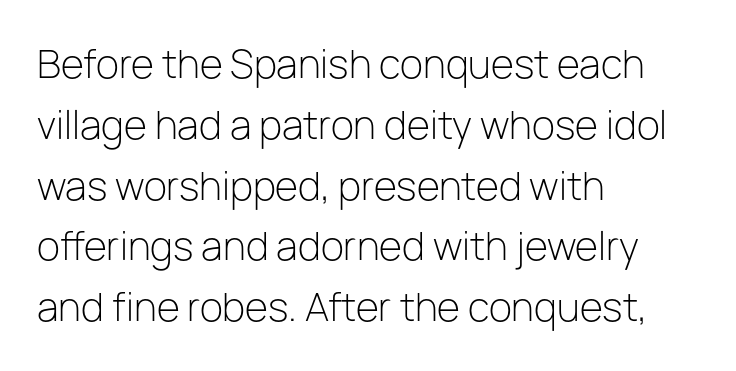
The image shows 38 px light sans-serif type, upright; set left-aligned, normal line spacing (1.6x), normal letter spacing, not underlined; low stroke contrast and a medium x-height.
